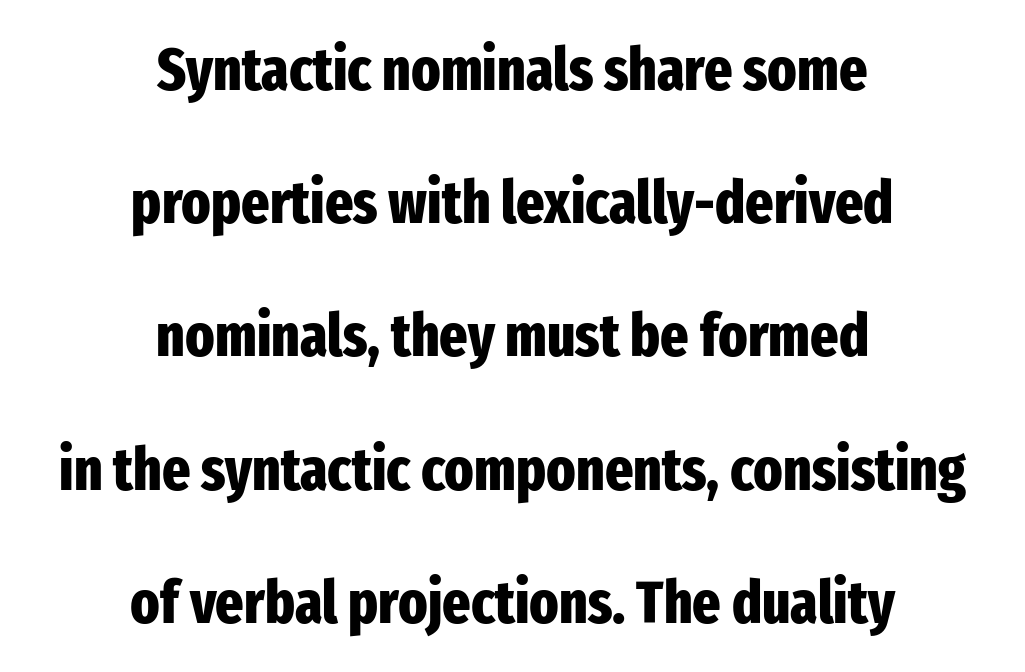
{"serif": "no", "italic": "no", "bold": "yes", "weight": "heavy", "width": "condensed", "stroke_contrast": "low", "x_height": "medium", "monospaced": "no", "underline": "no", "align": "center", "line_spacing": "loose", "line_spacing_ratio": 2.22, "letter_spacing": "normal", "letter_spacing_em": 0.0, "glyph_px": 60}
